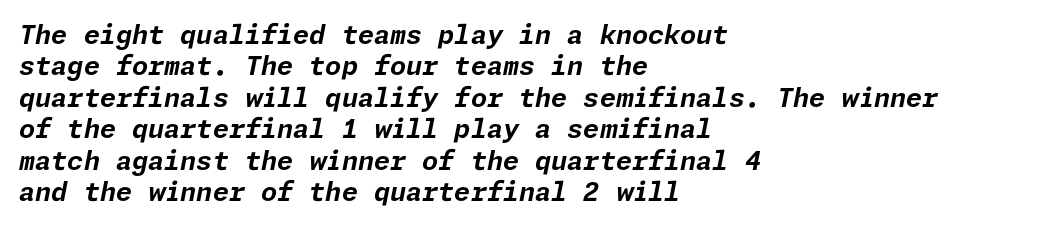
This rendering uses left alignment, leaving the right contour irregular. Rendered with sloped, italic letterforms. The space directly below the letters is spotless. You could call the tracking neutral — neither tight nor loose. Bold? Absolutely — the strokes are thick and heavy.
